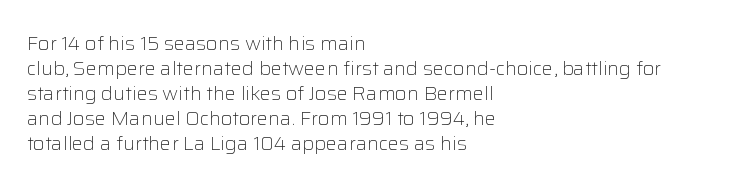
The image shows 20 px text type, upright; set left-aligned, normal line spacing (1.25x), normal letter spacing, not underlined.
